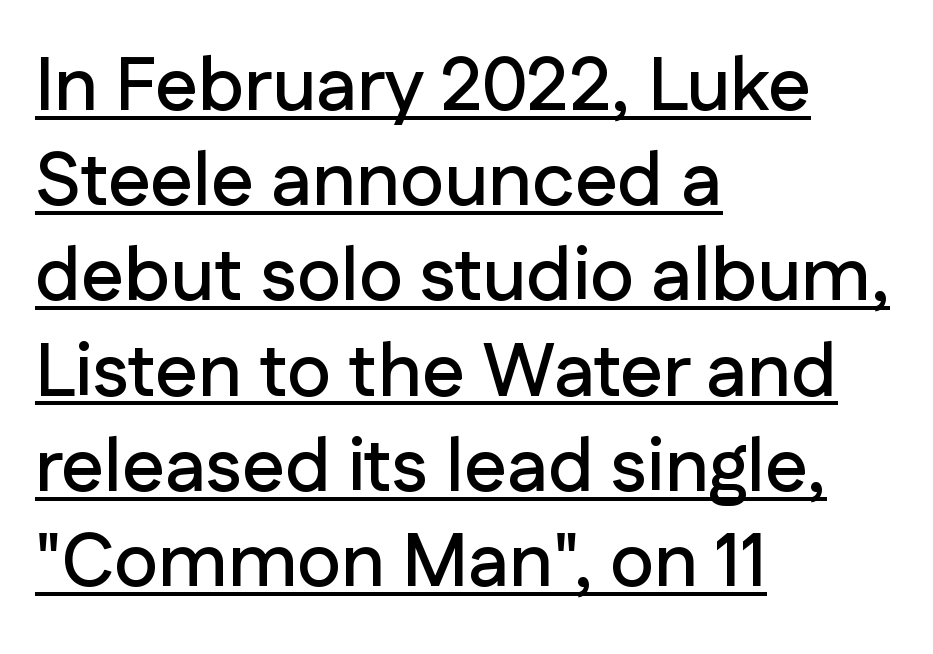
Q: Is the text italic (slanted)? A: No, it is upright.
Q: Is the typeface a serif or a sans-serif typeface? A: Sans-serif.
Q: Is the text underlined? A: Yes.
Q: How is the paragraph aligned? A: Left-aligned.
Q: Is the spacing between letters normal or unusually wide? A: Normal.
Q: Is the spacing between lines tight, normal or loose? A: Normal.
Q: Width (condensed, normal, or wide)? A: Normal.
Q: Stroke contrast? A: Low.
Q: x-height? A: Medium.
Q: Monospaced? A: No.
